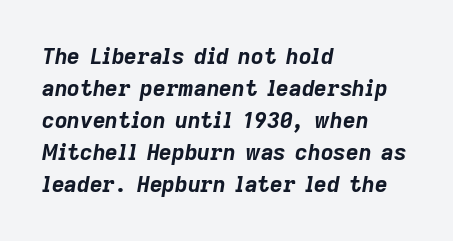
The typesetting leans heavy: a genuine bold. The passage is arranged the way most books set body copy — flush left. Here the glyphs are tracked normally, forming tight word shapes. Has an underline been added? It has not.
